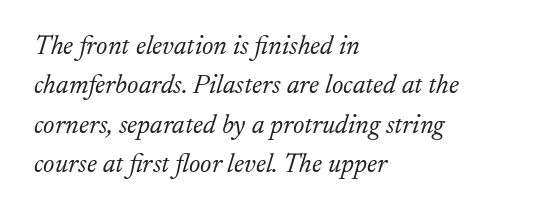
The image shows 27 px text type, italic (leaning right); set left-aligned, normal line spacing (1.46x), normal letter spacing, not underlined.
